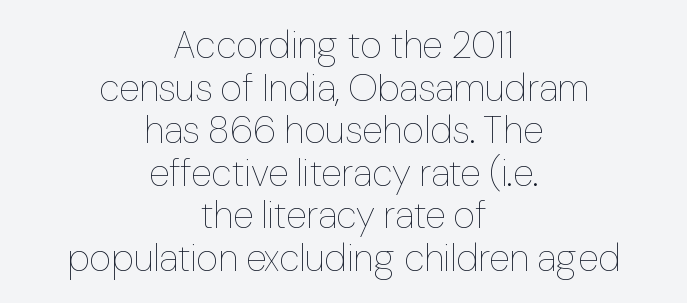
{"italic": "no", "bold": "no", "weight": "thin", "width": "normal", "stroke_contrast": "low", "x_height": "medium", "monospaced": "no", "underline": "no", "align": "center", "line_spacing": "tight", "line_spacing_ratio": 1.12, "letter_spacing": "normal", "letter_spacing_em": 0.0, "glyph_px": 38}
